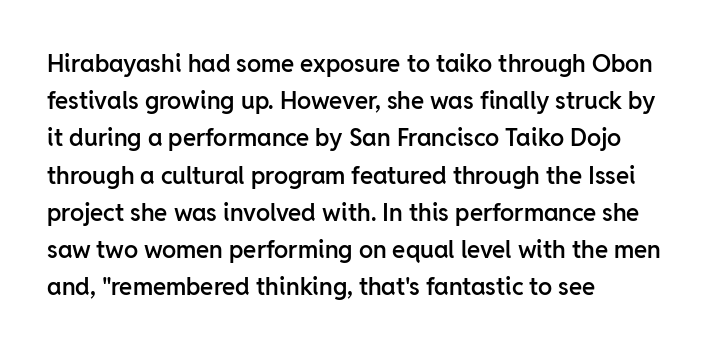
Q: Is the text bold? A: Semi-bold.
Q: Is the text italic (slanted)? A: No, it is upright.
Q: Is the text underlined? A: No.
Q: How is the paragraph aligned? A: Left-aligned.
Q: Is the spacing between letters normal or unusually wide? A: Normal.
Q: Is the spacing between lines tight, normal or loose? A: Normal.
